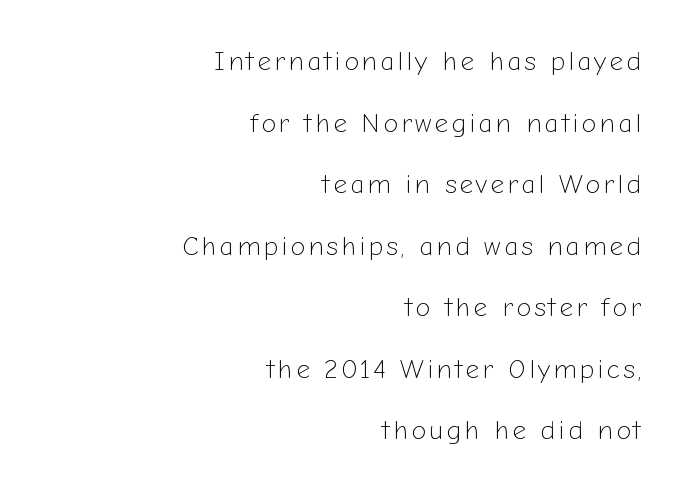
{"italic": "no", "bold": "no", "underline": "no", "align": "right", "line_spacing": "loose", "line_spacing_ratio": 2.28, "glyph_px": 27}
